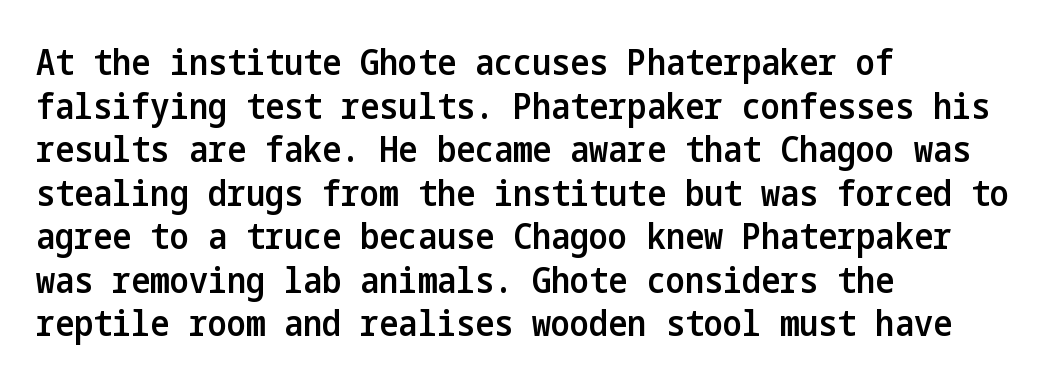
When letters stand straight like this, we call the style roman or upright. These lines are set flush left with a ragged right edge. The rendering keeps characters at their native spacing. The glyphs are unaccompanied by any horizontal stroke below them. Is the type bold? Partly — it's a semibold, heavier than regular but not fully bold.
